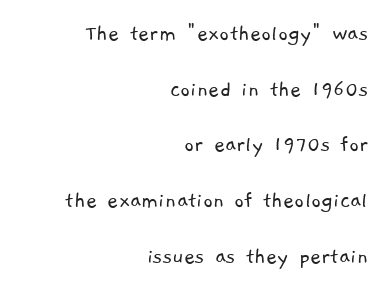
Q: Is the text bold? A: No.
Q: Is the text underlined? A: No.
Q: How is the paragraph aligned? A: Right-aligned.
Q: Is the spacing between letters normal or unusually wide? A: Normal.
Q: Is the spacing between lines tight, normal or loose? A: Loose.
